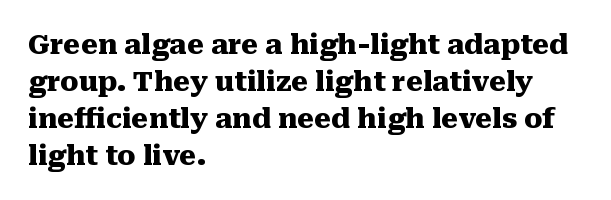
The image shows 27 px bold type, upright; set left-aligned, normal line spacing (1.37x), normal letter spacing, not underlined.
